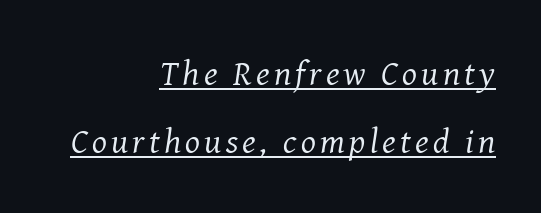
Q: Is the text bold? A: No.
Q: Is the text italic (slanted)? A: Yes, it leans right by about 8 degrees.
Q: Is the typeface a serif or a sans-serif typeface? A: Serif.
Q: Is the text underlined? A: Yes.
Q: How is the paragraph aligned? A: Right-aligned.
Q: Is the spacing between lines tight, normal or loose? A: Loose.
Q: Width (condensed, normal, or wide)? A: Normal.
Q: Stroke contrast? A: Medium.
Q: x-height? A: Medium.
Q: Monospaced? A: No.
